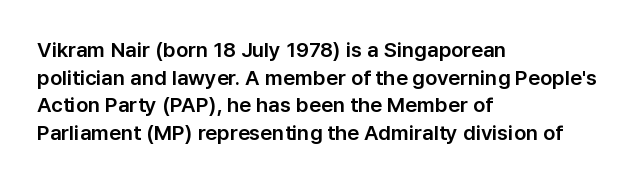
{"italic": "no", "underline": "no", "align": "left", "line_spacing": "normal", "line_spacing_ratio": 1.32, "letter_spacing": "normal", "letter_spacing_em": 0.0, "glyph_px": 21}
